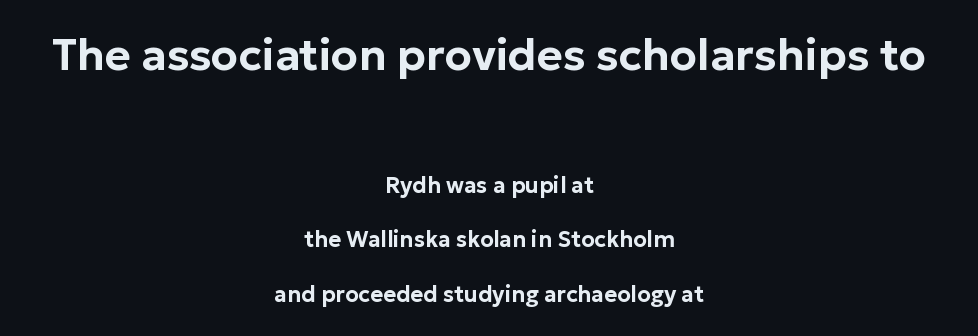
{"serif": "no", "italic": "no", "width": "normal", "stroke_contrast": "low", "x_height": "medium", "monospaced": "no", "underline": "no", "align": "center", "line_spacing": "loose", "line_spacing_ratio": 2.47, "letter_spacing": "normal", "letter_spacing_em": 0.0, "larger_block": "first", "size_ratio": 2.0, "glyph_px": 44}
